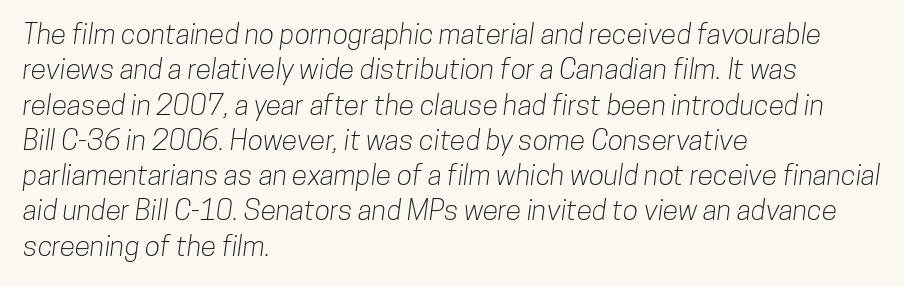
{"serif": "no", "width": "condensed", "stroke_contrast": "low", "x_height": "medium", "monospaced": "no", "underline": "no", "align": "left", "line_spacing": "normal", "line_spacing_ratio": 1.26, "letter_spacing": "normal", "letter_spacing_em": 0.0, "glyph_px": 28}
